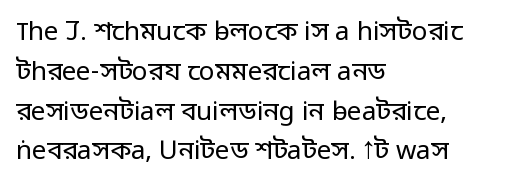
Nobody touched the tracking dial on this one. Line starts are locked; line ends wander. The block of text has a typical density, with ordinary space between rows. The glyphs are unaccompanied by any horizontal stroke below them. Notice how the stems are strictly vertical — no italics here. These glyphs show unthickened strokes, regular width or finer.
